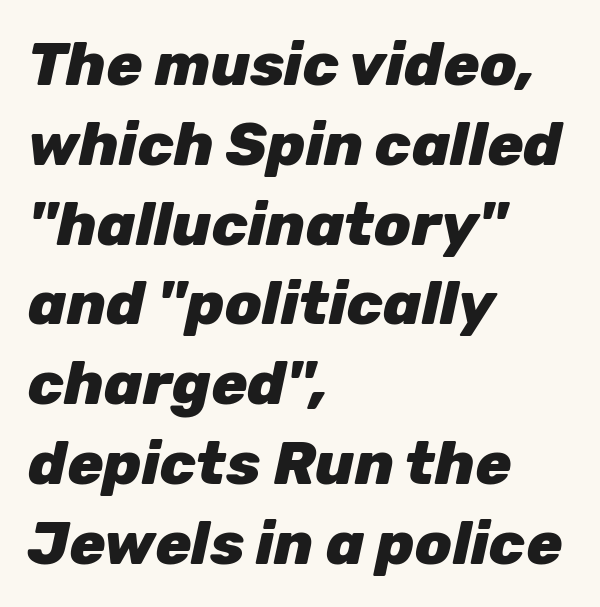
Q: Is the text bold? A: Yes.
Q: Is the text italic (slanted)? A: Yes, it leans right by about 12 degrees.
Q: Is the text underlined? A: No.
Q: How is the paragraph aligned? A: Left-aligned.
Q: Is the spacing between letters normal or unusually wide? A: Normal.
Q: Is the spacing between lines tight, normal or loose? A: Normal.
Q: Width (condensed, normal, or wide)? A: Normal.
Q: Stroke contrast? A: Low.
Q: x-height? A: Medium.
Q: Monospaced? A: No.
